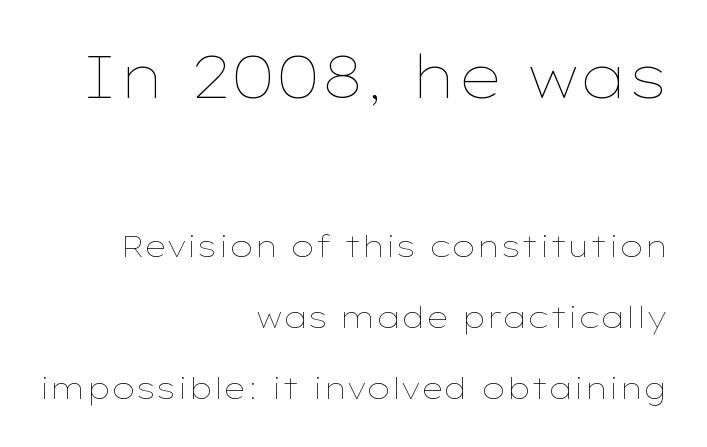
The image shows 59 px thin, wide type, upright; set right-aligned, loose line spacing (2.38x), normal letter spacing, not underlined; the first (top) block is 1.97x larger; low stroke contrast and a medium x-height.
